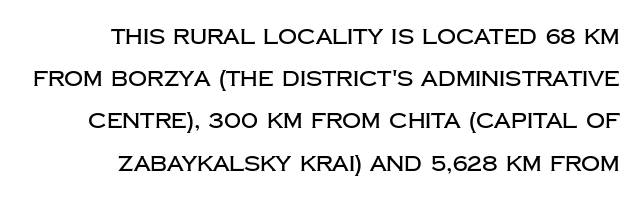
{"italic": "no", "underline": "no", "line_spacing": "loose", "line_spacing_ratio": 2.01, "letter_spacing": "normal", "letter_spacing_em": 0.0, "glyph_px": 21}
